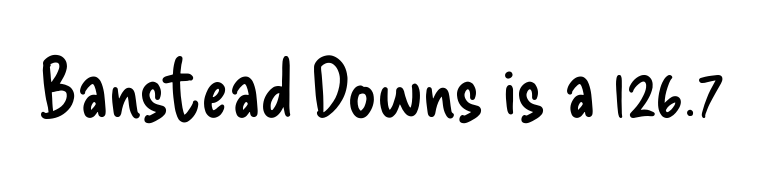
{"serif": "no", "italic": "no", "bold": "no", "weight": "regular", "width": "condensed", "stroke_contrast": "low", "x_height": "small", "monospaced": "no", "underline": "no", "letter_spacing": "normal", "letter_spacing_em": 0.0, "glyph_px": 80}
